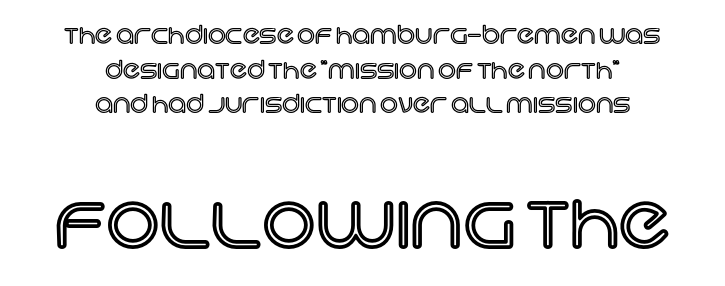
Do the letters lean? They stand straight. Each letter keeps its own natural width here, so spacing adapts to shape. Visually the block forms a symmetrical silhouette, jagged on both flanks. Check the space under the baseline: it is left empty. Rows of type keep a routine distance in the vertical direction. You get the small type first, then a jump to larger type.
